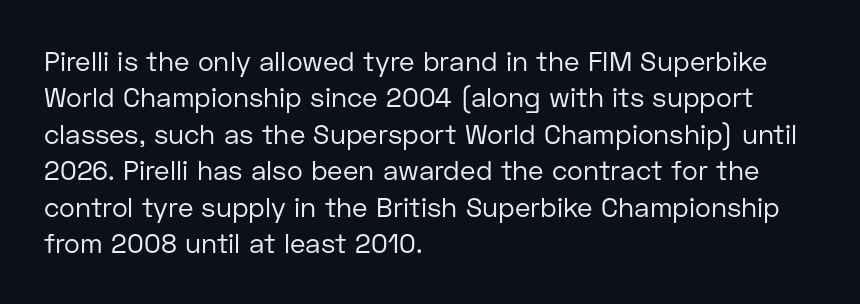
Upright lettering throughout. Reading down the column, the eye jumps a familiar distance to each next line. The typesetting does not lean heavy: it is not bold. Horizontal alignment here is leftward, the default for most running prose. The space directly below the letters is spotless. Glyph-to-glyph distance matches everyday printed text.
